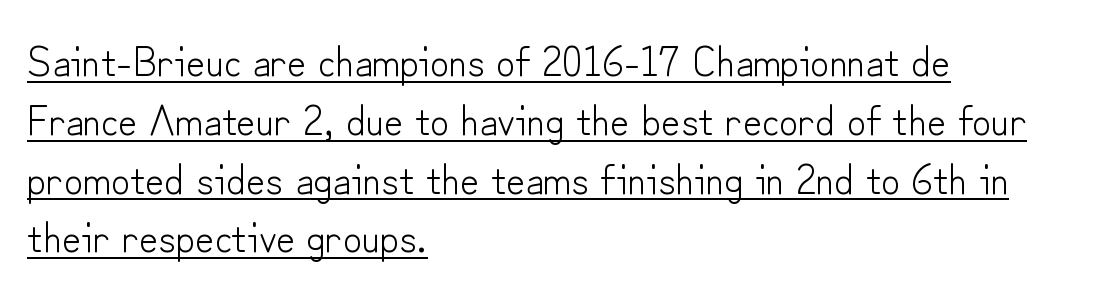
The image shows 42 px light sans-serif type, upright; set left-aligned, normal line spacing (1.4x), normal letter spacing, underlined; low stroke contrast and a small x-height.
